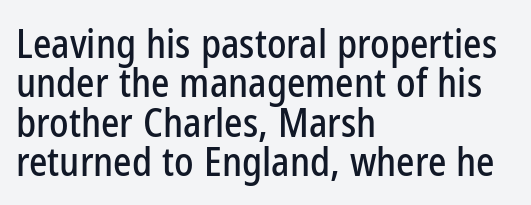
{"serif": "no", "italic": "no", "width": "condensed", "stroke_contrast": "low", "x_height": "medium", "monospaced": "no", "underline": "no", "align": "left", "line_spacing": "tight", "line_spacing_ratio": 1.01, "letter_spacing": "normal", "letter_spacing_em": 0.0, "glyph_px": 39}
